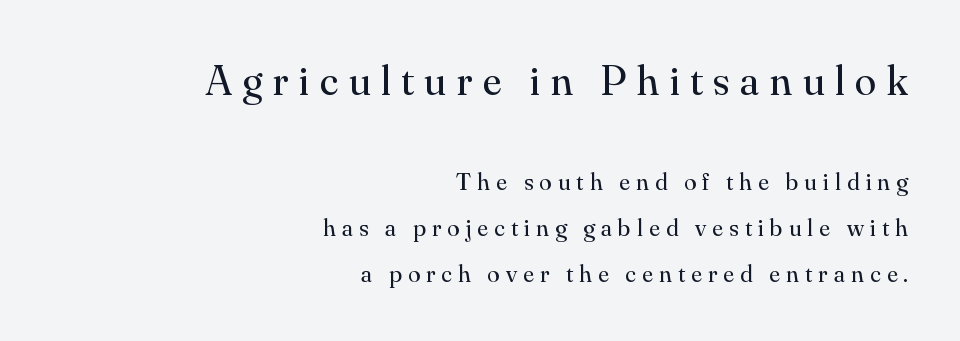
{"serif": "yes", "italic": "no", "bold": "no", "weight": "regular", "width": "normal", "stroke_contrast": "medium", "x_height": "small", "monospaced": "no", "underline": "no", "align": "right", "line_spacing_ratio": 1.83, "letter_spacing": "wide", "letter_spacing_em": 0.25, "larger_block": "first", "size_ratio": 1.72, "glyph_px": 43}
